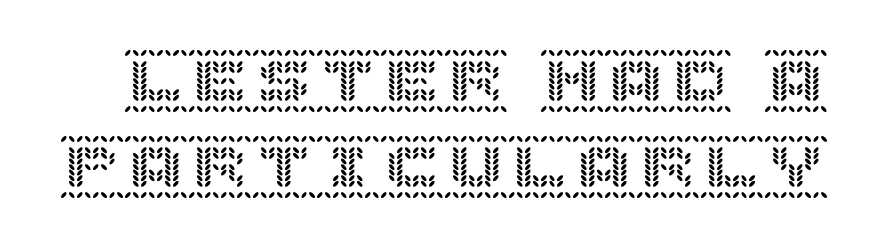
{"italic": "no", "width": "normal", "x_height": "large", "underline": "no", "line_spacing": "normal", "line_spacing_ratio": 1.34, "letter_spacing": "normal", "letter_spacing_em": 0.0, "glyph_px": 64}
